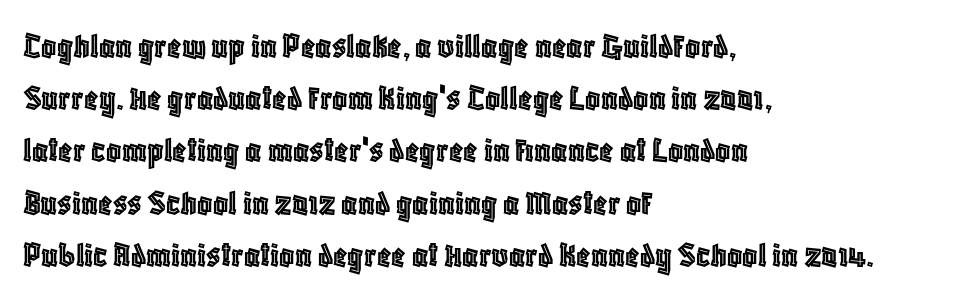
{"italic": "no", "width": "condensed", "x_height": "large", "monospaced": "no", "underline": "no", "align": "left", "line_spacing": "normal", "line_spacing_ratio": 1.41, "letter_spacing": "normal", "letter_spacing_em": 0.0, "glyph_px": 37}
